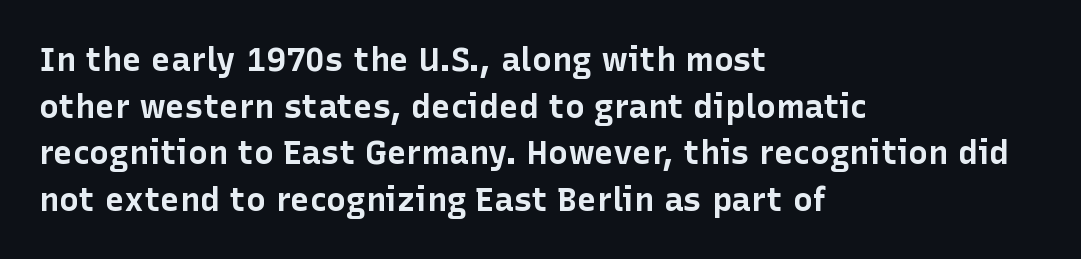
{"serif": "no", "italic": "no", "bold": "yes", "weight": "bold", "width": "normal", "stroke_contrast": "low", "x_height": "medium", "monospaced": "no", "underline": "no", "align": "left", "line_spacing": "normal", "line_spacing_ratio": 1.41, "letter_spacing": "normal", "letter_spacing_em": 0.0, "glyph_px": 33}
